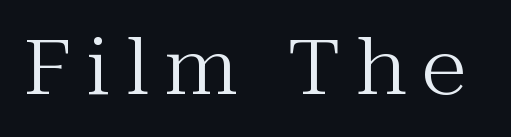
Q: Is the text bold? A: No.
Q: Is the text italic (slanted)? A: No, it is upright.
Q: Is the typeface a serif or a sans-serif typeface? A: Serif.
Q: Is the text underlined? A: No.
Q: Is the spacing between letters normal or unusually wide? A: Unusually wide.
Q: Width (condensed, normal, or wide)? A: Normal.
Q: Stroke contrast? A: Medium.
Q: x-height? A: Medium.
Q: Monospaced? A: No.
